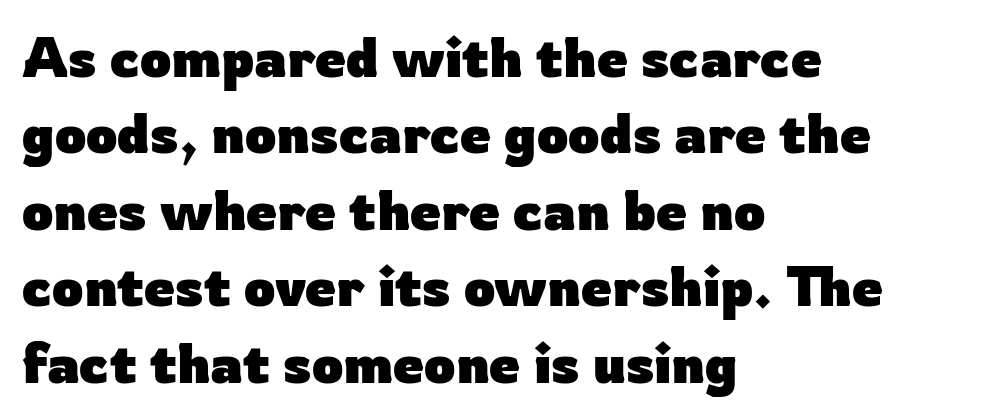
The image shows 55 px heavy sans-serif type, upright; set left-aligned, normal line spacing (1.39x), normal letter spacing, not underlined; low stroke contrast and a medium x-height.
